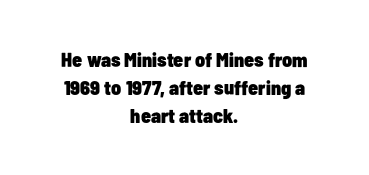
Typesetter's note: full bold, strokes at maximum text heaviness. Type without underlining. Students, note that the glyphs here touch the page at normal intervals. Unlike italic type, these characters show no tilt at all.
